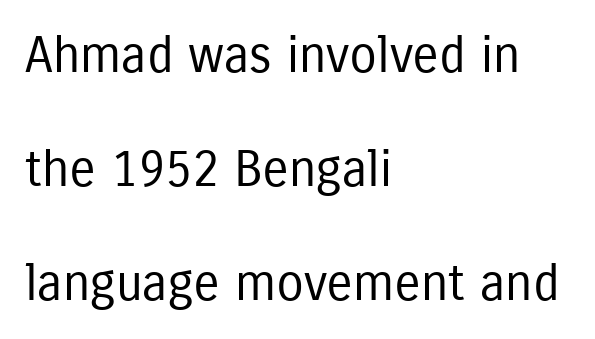
Varying glyph widths throughout — classic text-font behaviour. Is there much room between lines? Yes — plenty of vertical air separates them. Unmarked baselines from the first word to the last. The letterforms sit shoulder to shoulder at normal distance. A typesetter would mark this as roman, not italic.
